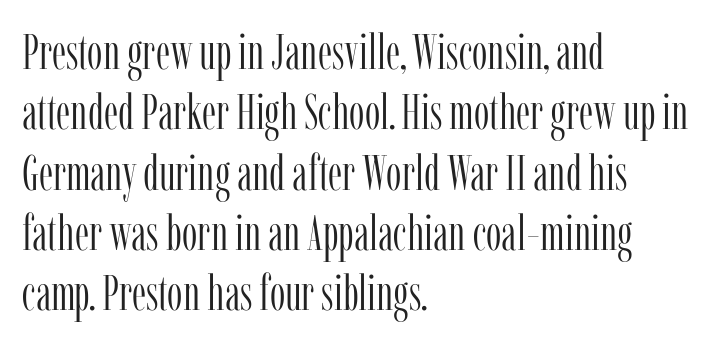
Tall strokes in this sample are plumb rather than angled. This rendering features lettering with no underline. These lines keep a tight, regular rhythm from letter to letter. Each letter's strokes conclude with small projecting serifs.
